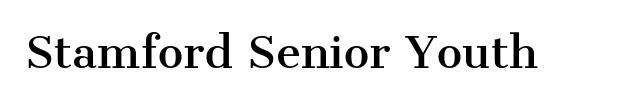
The image shows 43 px serif type, upright; set normal letter spacing, not underlined; medium stroke contrast and a medium x-height.
